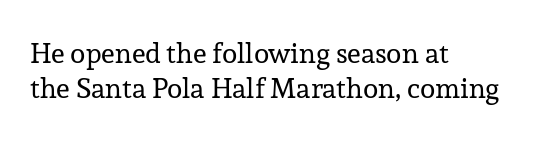
{"serif": "yes", "italic": "no", "bold": "no", "weight": "regular", "width": "normal", "stroke_contrast": "low", "x_height": "medium", "monospaced": "no", "underline": "no", "align": "left", "line_spacing": "normal", "line_spacing_ratio": 1.26, "letter_spacing": "normal", "letter_spacing_em": 0.0, "glyph_px": 28}
